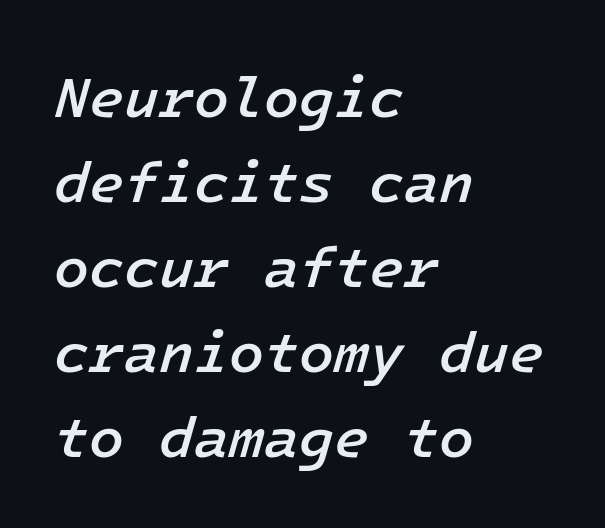
{"italic": "yes", "lean": "right", "slant_degrees": 16, "bold": "semi", "weight": "semibold", "width": "normal", "stroke_contrast": "low", "x_height": "medium", "underline": "no", "align": "left", "line_spacing": "normal", "line_spacing_ratio": 1.49, "letter_spacing": "normal", "letter_spacing_em": 0.0, "glyph_px": 57}
